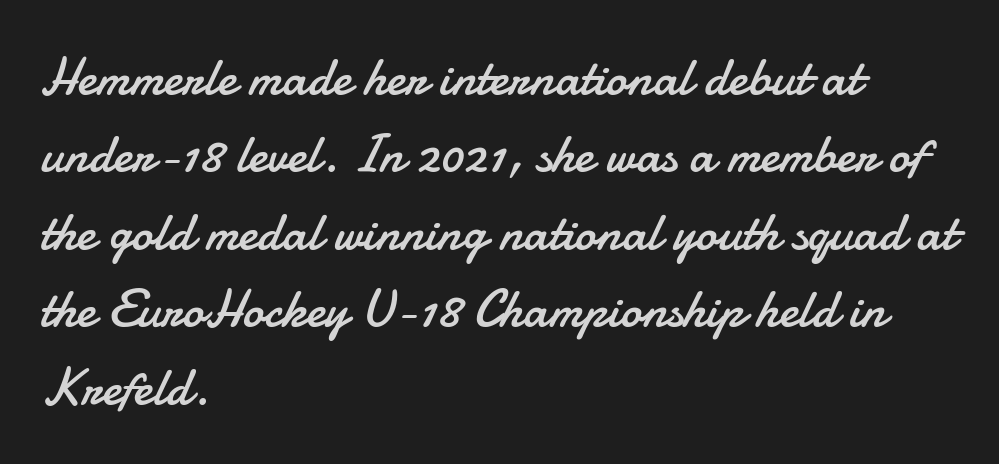
The image shows 53 px regular-weight sans-serif type; set left-aligned, normal line spacing (1.46x), normal letter spacing, not underlined; low stroke contrast and a small x-height.
